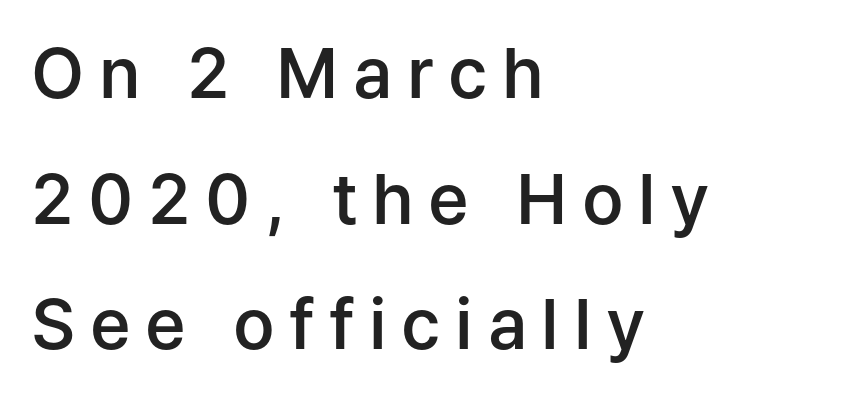
Unlike italic type, these characters show no tilt at all. A sans-serif font was chosen for this passage. The passage shown is typed in a proportional face where columns would drift. The setting favours the left margin, as ordinary paragraphs usually do. Honestly, there is no underline to notice here at all. On the weight axis this lands at semibold, roughly 600.
